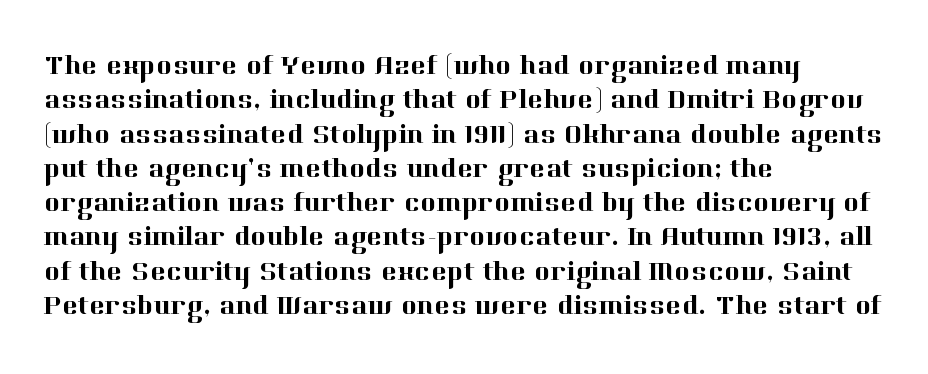
Q: Is the text italic (slanted)? A: No, it is upright.
Q: Is the text underlined? A: No.
Q: How is the paragraph aligned? A: Left-aligned.
Q: Is the spacing between letters normal or unusually wide? A: Normal.
Q: Is the spacing between lines tight, normal or loose? A: Normal.
